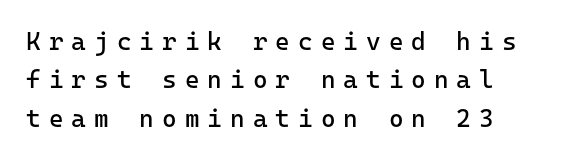
The image shows 25 px text type, upright; set normal line spacing (1.54x), unusually wide letter spacing (+0.32 em), not underlined.
